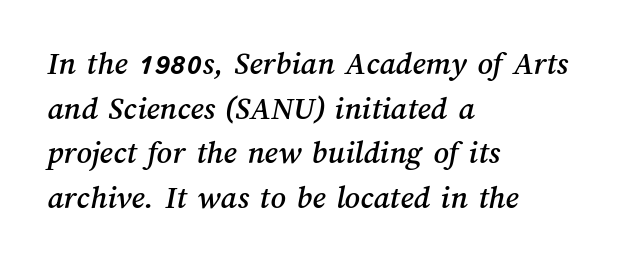
Q: Is the text underlined? A: No.
Q: How is the paragraph aligned? A: Left-aligned.
Q: Is the spacing between letters normal or unusually wide? A: Normal.
Q: Is the spacing between lines tight, normal or loose? A: Normal.
Q: Width (condensed, normal, or wide)? A: Normal.
Q: Stroke contrast? A: Medium.
Q: x-height? A: Medium.
Q: Monospaced? A: No.
